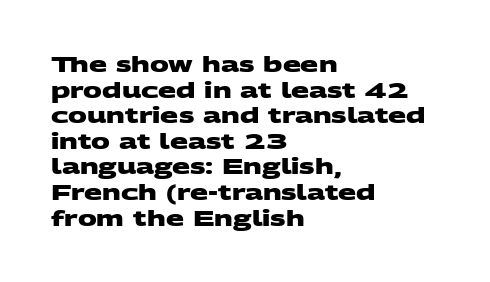
Does extra space separate the letters? No, they use regular spacing. The rendering anchors every line to the left-hand side. The baseline area is clear. Heavy-handed strokes throughout: this text is bold.
